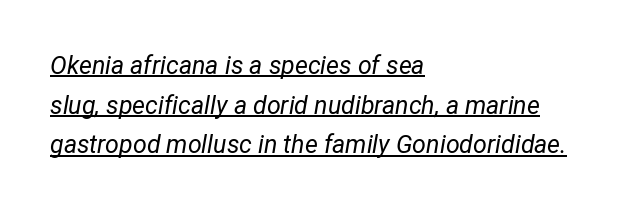
{"italic": "yes", "lean": "right", "slant_degrees": 12, "bold": "no", "underline": "yes", "align": "left", "line_spacing": "normal", "line_spacing_ratio": 1.59, "letter_spacing": "normal", "letter_spacing_em": 0.0, "glyph_px": 25}
